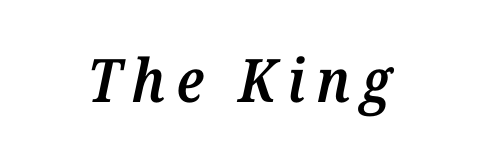
The letters are slanted; this is an italic face. The designer went with a serif here, giving each stem small feet. Nobody drew a line under any word here. In terms of weight, the rendering is demibold, just under bold. This sample has the flowing, uneven cadence of proportional lettering.
